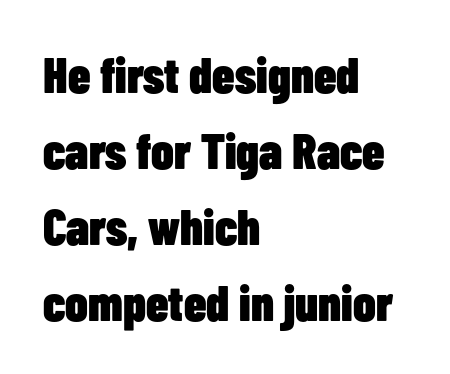
The image shows 50 px heavy, condensed sans-serif type, upright; set left-aligned, normal line spacing (1.52x), normal letter spacing, not underlined; low stroke contrast and a medium x-height.
